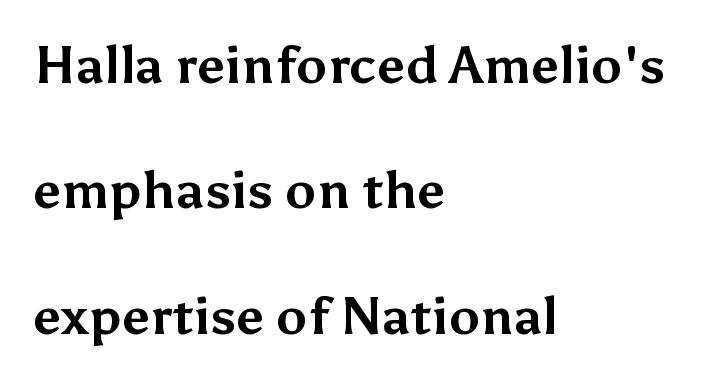
Does the lettering tilt? It doesn't — this is upright. Heavy, bold letterforms. You could call the tracking neutral — neither tight nor loose. A typesetter would call this leading open, well beyond the default. The letters advance in unequal steps, a hallmark of proportional type.
